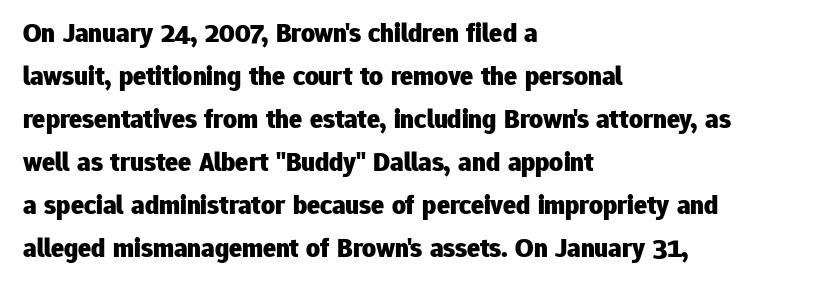
Q: Is the text bold? A: Yes.
Q: Is the text italic (slanted)? A: No, it is upright.
Q: Is the text underlined? A: No.
Q: How is the paragraph aligned? A: Left-aligned.
Q: Is the spacing between letters normal or unusually wide? A: Normal.
Q: Is the spacing between lines tight, normal or loose? A: Normal.
